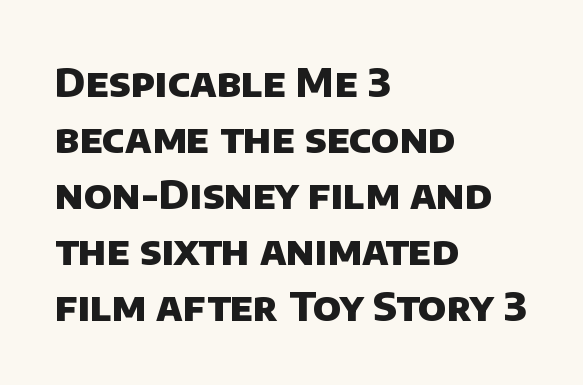
Stroke thickness is high; the sample reads as a true bold. In CSS terms this would be text-align: left. Spacing verdict: proportional, widths tailored to each character. In terms of leading, this rendering sits right in the middle. Bare-footed words on every line. Observe the absence of serifs on each vertical stroke in this sample.
